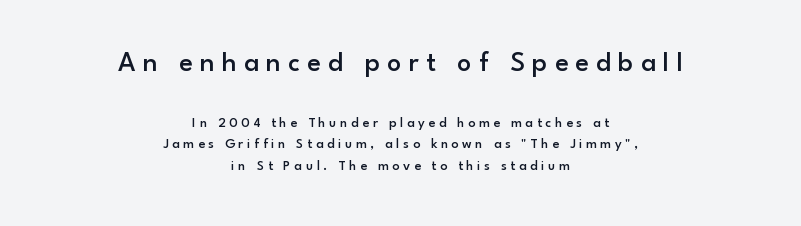
Q: Is the text bold? A: Semi-bold.
Q: Is the text italic (slanted)? A: No, it is upright.
Q: Is the typeface a serif or a sans-serif typeface? A: Sans-serif.
Q: Is the text underlined? A: No.
Q: How is the paragraph aligned? A: Centered.
Q: Is the spacing between letters normal or unusually wide? A: Unusually wide.
Q: Is the spacing between lines tight, normal or loose? A: Normal.
Q: Which block of text is set in a larger size, the first (top) or the second (bottom)? A: The first (top) one.
Q: Width (condensed, normal, or wide)? A: Normal.
Q: Stroke contrast? A: Low.
Q: x-height? A: Small.
Q: Monospaced? A: No.
